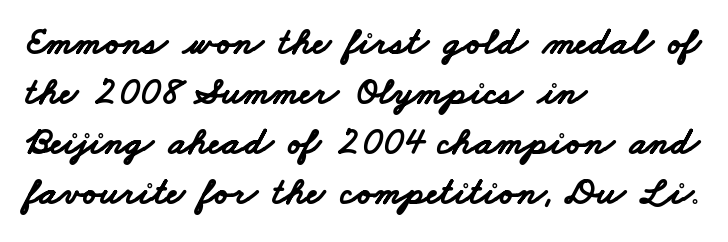
A typesetter would call this proportional, since set widths differ per character. If you drew a ruler down the left edge, every line would touch it. No feet cap the strokes, marking this as sans-serif type. Does extra space separate the letters? No, they use regular spacing. The font is running at its bold setting. If you measured baseline to baseline, you'd find a middling distance.
